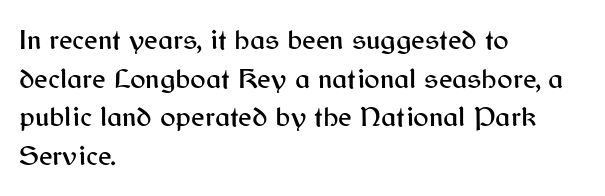
The image shows 29 px sans-serif type, upright; set left-aligned, normal line spacing (1.33x), normal letter spacing, not underlined; medium stroke contrast and a medium x-height.
